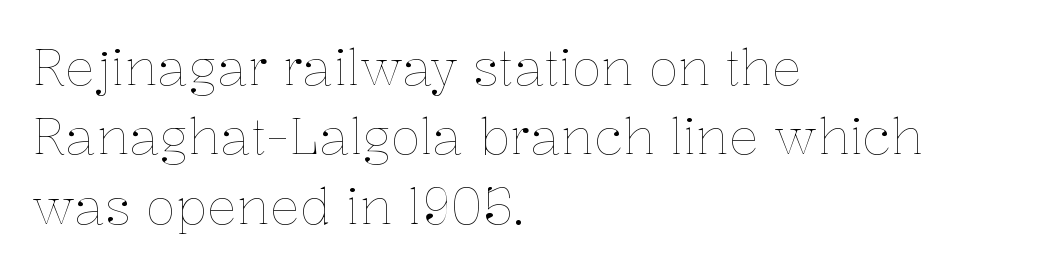
The image shows 50 px thin type, upright; set left-aligned, normal line spacing (1.39x), normal letter spacing, not underlined; low stroke contrast and a medium x-height.
